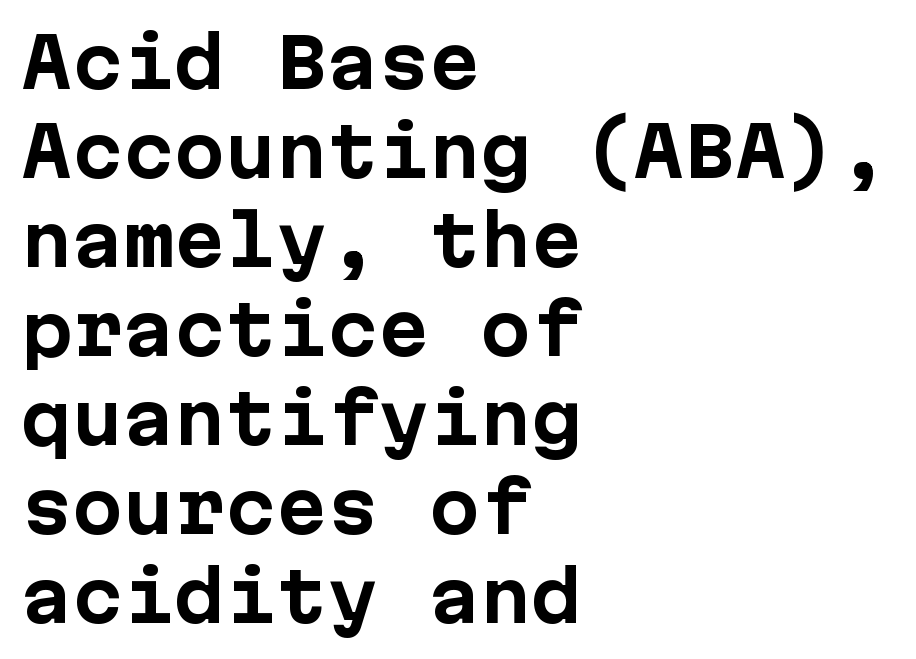
Q: Is the text bold? A: Yes.
Q: Is the text italic (slanted)? A: No, it is upright.
Q: Is the typeface a serif or a sans-serif typeface? A: Sans-serif.
Q: Is the text underlined? A: No.
Q: How is the paragraph aligned? A: Left-aligned.
Q: Is the spacing between letters normal or unusually wide? A: Normal.
Q: Is the spacing between lines tight, normal or loose? A: Normal.
Q: Width (condensed, normal, or wide)? A: Normal.
Q: Stroke contrast? A: Low.
Q: x-height? A: Medium.
Q: Monospaced? A: Yes.
